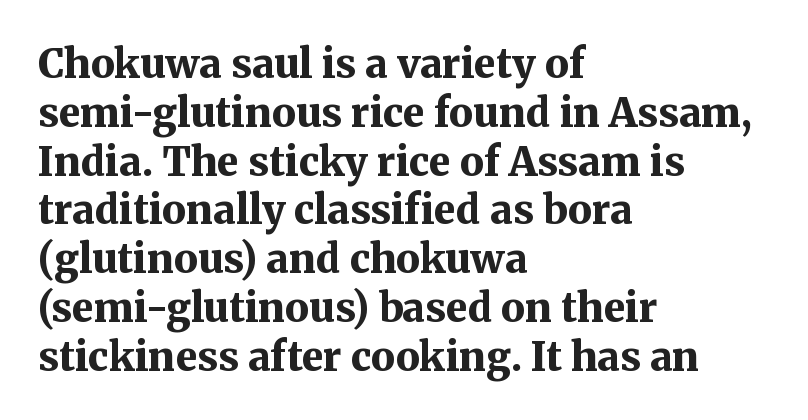
Q: Is the text bold? A: Yes.
Q: Is the text italic (slanted)? A: No, it is upright.
Q: Is the typeface a serif or a sans-serif typeface? A: Serif.
Q: Is the text underlined? A: No.
Q: How is the paragraph aligned? A: Left-aligned.
Q: Is the spacing between letters normal or unusually wide? A: Normal.
Q: Width (condensed, normal, or wide)? A: Normal.
Q: Stroke contrast? A: Medium.
Q: x-height? A: Medium.
Q: Monospaced? A: No.
